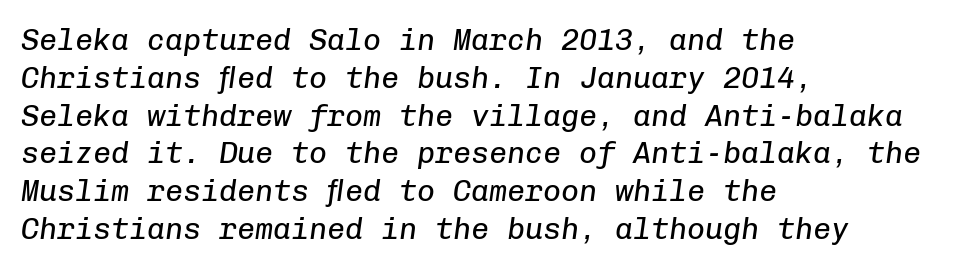
The image shows 30 px regular-weight type, italic (leaning right), monospaced; set left-aligned, normal line spacing (1.26x), normal letter spacing, not underlined; low stroke contrast and a medium x-height.
